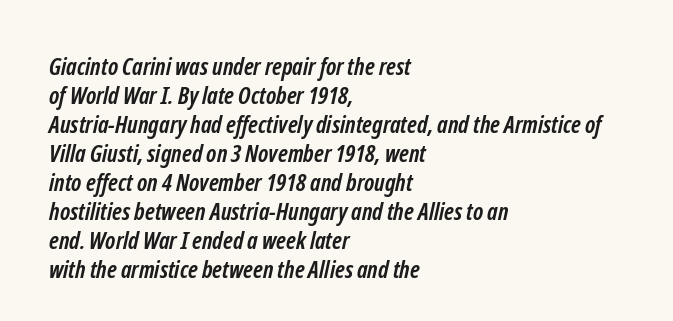
Q: Is the text bold? A: Yes.
Q: Is the text underlined? A: No.
Q: How is the paragraph aligned? A: Left-aligned.
Q: Is the spacing between letters normal or unusually wide? A: Normal.
